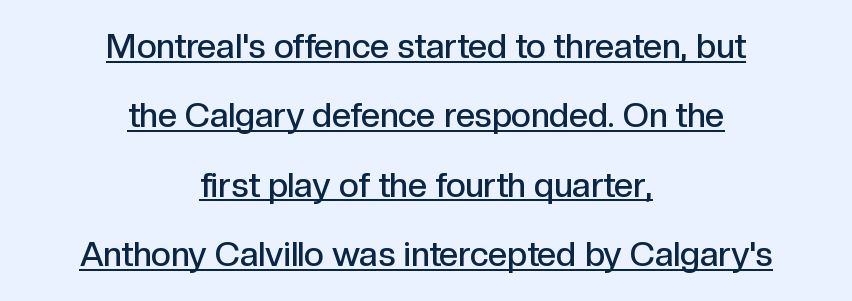
The image shows 34 px semibold sans-serif type, upright; set centered, loose line spacing (2.04x), normal letter spacing, underlined; a medium x-height.
